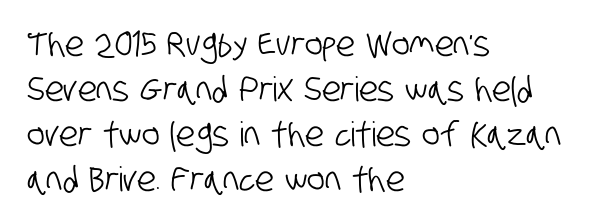
{"serif": "no", "width": "condensed", "stroke_contrast": "low", "x_height": "large", "monospaced": "no", "underline": "no", "align": "left", "line_spacing": "normal", "line_spacing_ratio": 1.32, "letter_spacing": "normal", "letter_spacing_em": 0.0, "glyph_px": 34}
